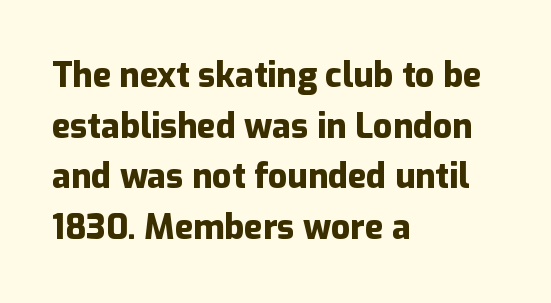
The image shows 34 px heavy sans-serif type, upright; set left-aligned, normal line spacing (1.49x), normal letter spacing, not underlined; low stroke contrast and a medium x-height.
